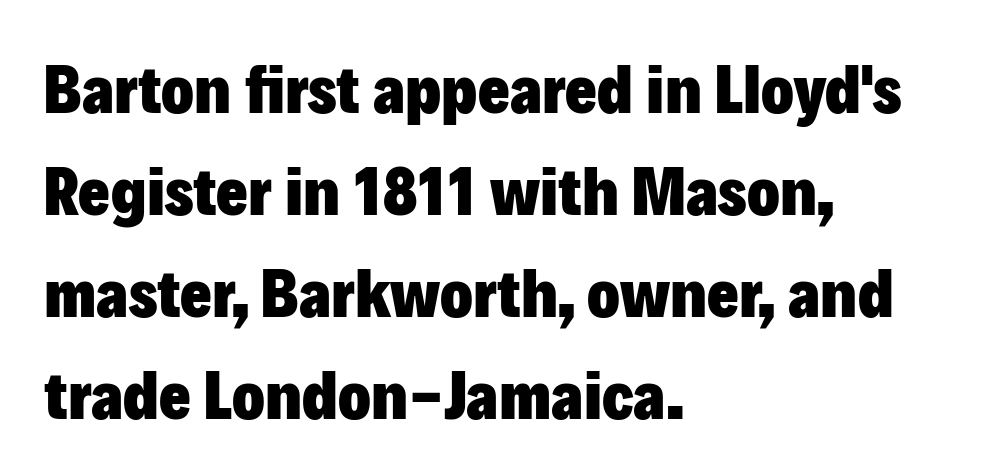
The line-height multiplier appears to be the usual default. Honestly, there is no underline to notice here at all. The rendering uses natural spacing where letterforms have individual widths. If you drew a line through each stem, it would be perfectly vertical. Typographic density is high because the face is bold.
